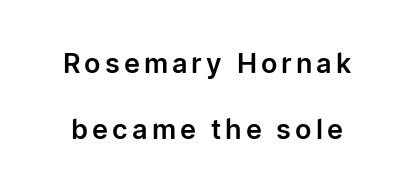
Q: Is the text italic (slanted)? A: No, it is upright.
Q: Is the text underlined? A: No.
Q: Is the spacing between lines tight, normal or loose? A: Loose.
